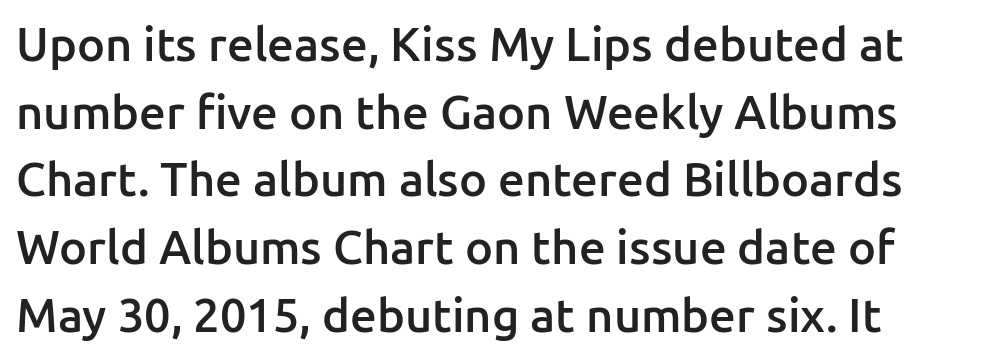
In terms of leading, this rendering sits right in the middle. Slightly chunky letters — semibold, I'd say, not full bold. Glance below the letters and you will spot only blank space. You can tell from the bare stems that sans-serif type was used. A roman cut, with each character standing at attention. Look at the tracking — it's just the regular setting, nothing added.
